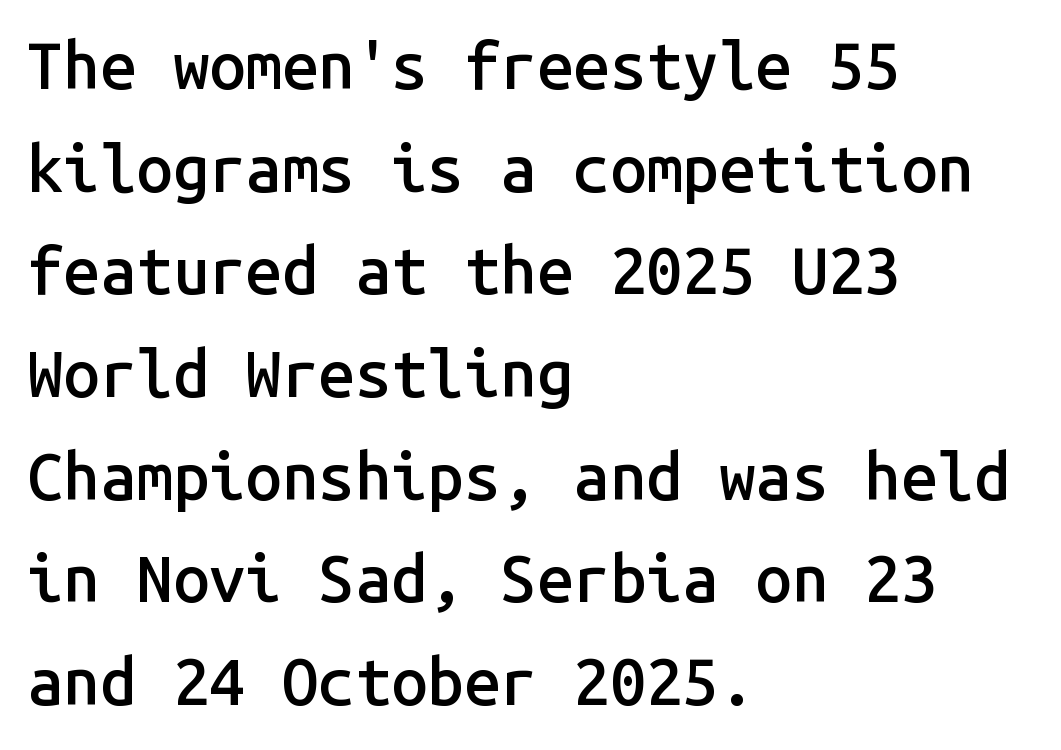
The image shows 65 px semibold sans-serif type, upright, monospaced; set left-aligned, normal line spacing (1.58x), normal letter spacing, not underlined; low stroke contrast and a medium x-height.
